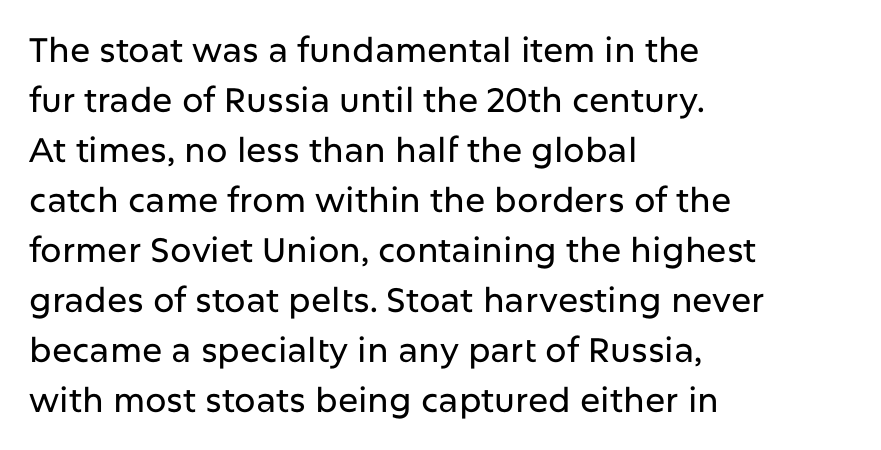
Q: Is the text italic (slanted)? A: No, it is upright.
Q: Is the typeface a serif or a sans-serif typeface? A: Sans-serif.
Q: Is the text underlined? A: No.
Q: How is the paragraph aligned? A: Left-aligned.
Q: Is the spacing between letters normal or unusually wide? A: Normal.
Q: Is the spacing between lines tight, normal or loose? A: Normal.
Q: Width (condensed, normal, or wide)? A: Normal.
Q: Stroke contrast? A: Low.
Q: x-height? A: Medium.
Q: Monospaced? A: No.
